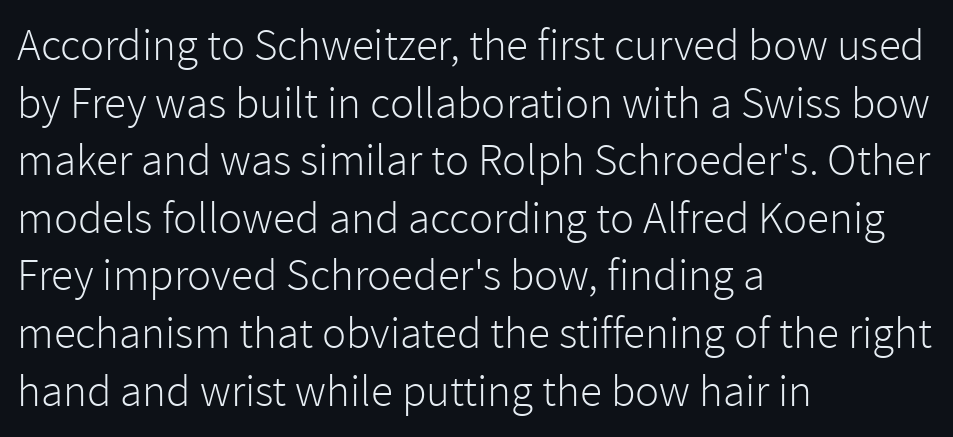
Weight: regular or lighter. The type family on display is of the sans-serif kind. Ordinary non-slanted type is in use. Default kerning and tracking; the words read as compact shapes. The passage shown is not underscored anywhere.
